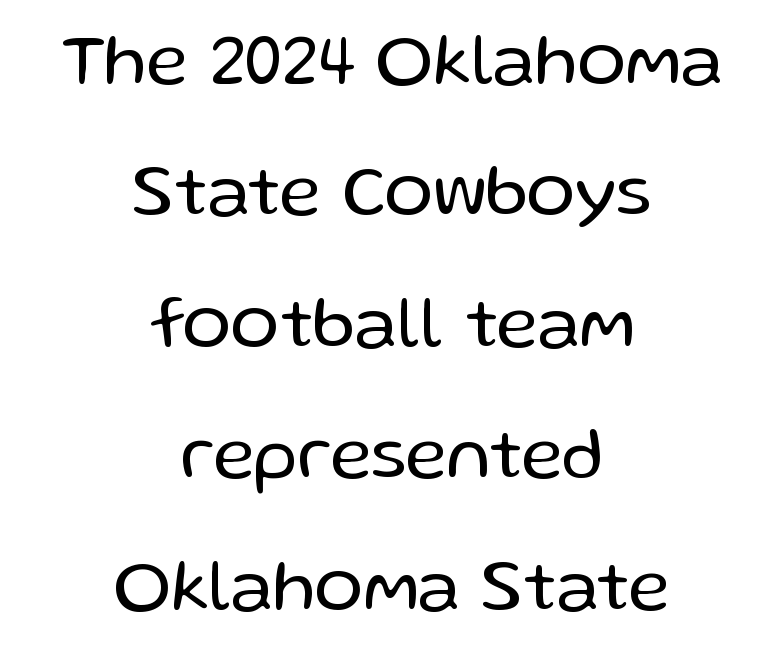
{"serif": "no", "italic": "no", "bold": "no", "weight": "regular", "width": "normal", "stroke_contrast": "low", "x_height": "medium", "monospaced": "no", "underline": "no", "align": "center", "line_spacing_ratio": 1.8, "letter_spacing": "normal", "letter_spacing_em": 0.0, "glyph_px": 73}
